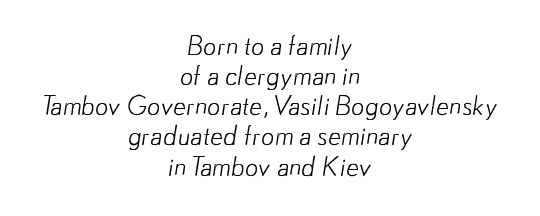
No extra ink here — the face is not bold. Descender tails drop into unmarked territory. Line starts and ends both wander, symmetrically. Default kerning and tracking; the words read as compact shapes.
